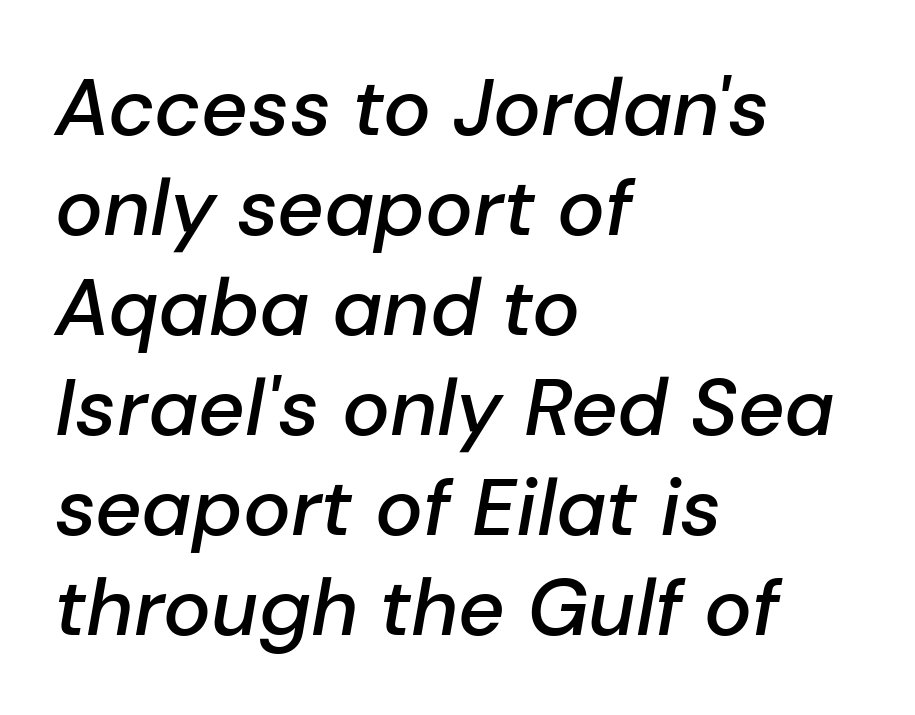
Q: Is the text bold? A: Semi-bold.
Q: Is the text italic (slanted)? A: Yes, it leans right by about 10 degrees.
Q: Is the text underlined? A: No.
Q: How is the paragraph aligned? A: Left-aligned.
Q: Is the spacing between letters normal or unusually wide? A: Normal.
Q: Is the spacing between lines tight, normal or loose? A: Normal.
Q: Width (condensed, normal, or wide)? A: Normal.
Q: Stroke contrast? A: Low.
Q: x-height? A: Medium.
Q: Monospaced? A: No.
